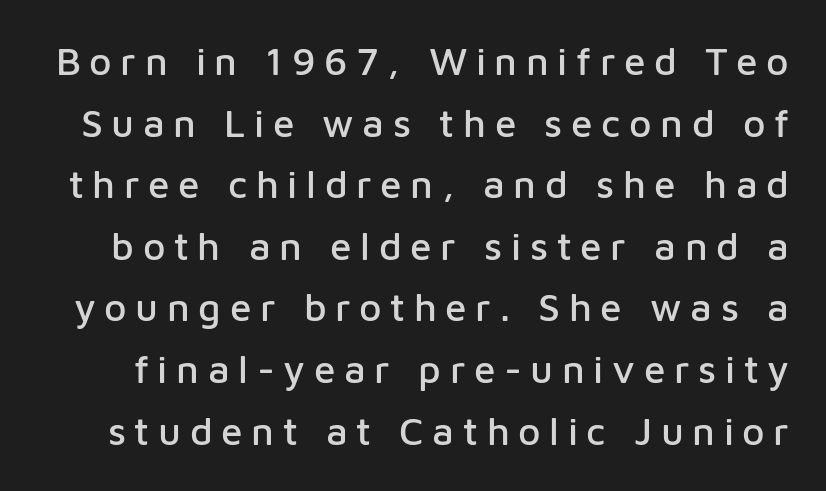
{"serif": "no", "italic": "no", "width": "normal", "stroke_contrast": "low", "x_height": "medium", "monospaced": "no", "underline": "no", "line_spacing": "normal", "line_spacing_ratio": 1.58, "letter_spacing": "wide", "letter_spacing_em": 0.22, "glyph_px": 39}
